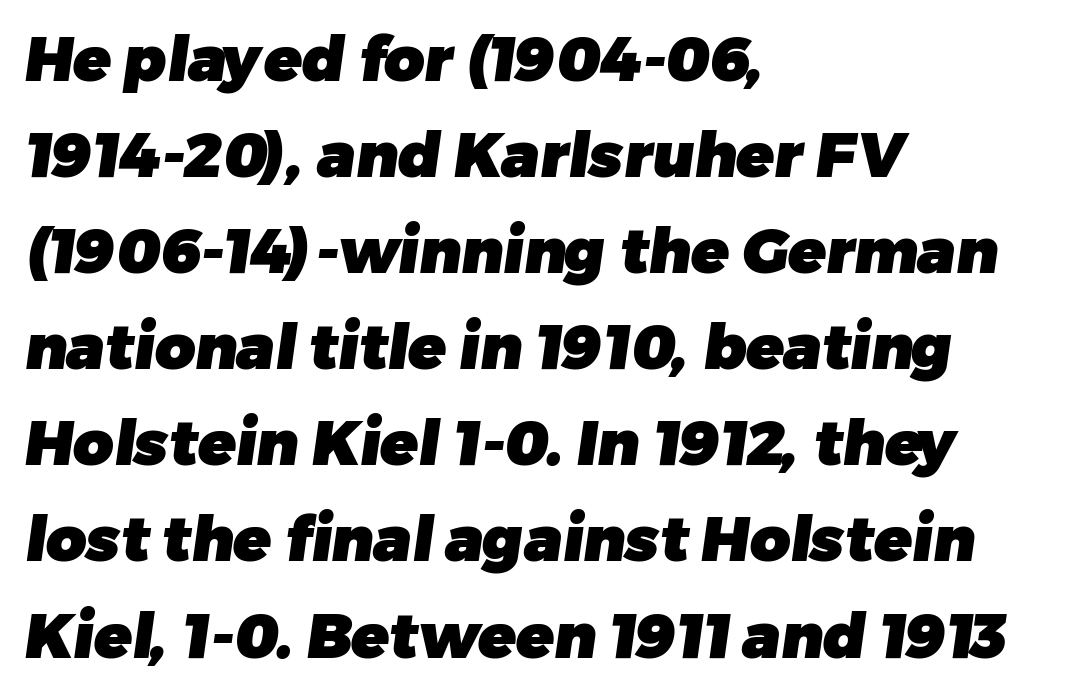
The image shows 62 px heavy sans-serif type; set left-aligned, normal line spacing (1.55x), normal letter spacing, not underlined; low stroke contrast and a medium x-height.
